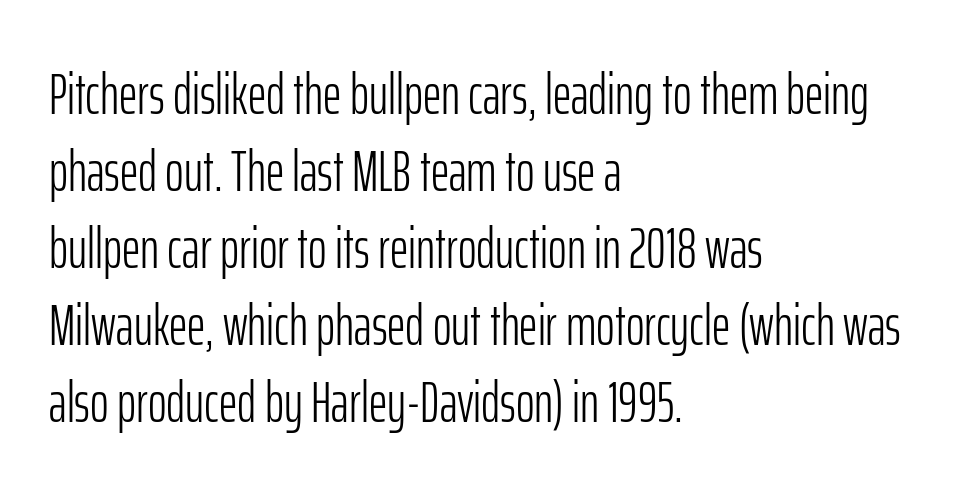
{"serif": "no", "italic": "no", "bold": "no", "weight": "light", "width": "condensed", "stroke_contrast": "low", "x_height": "medium", "monospaced": "no", "underline": "no", "align": "left", "line_spacing": "normal", "line_spacing_ratio": 1.35, "letter_spacing": "normal", "letter_spacing_em": 0.0, "glyph_px": 57}
